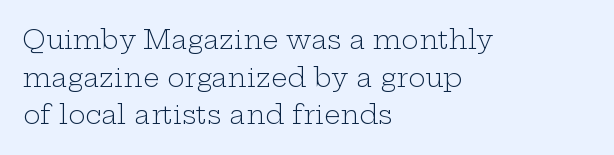
This sample is left-justified, so line endings fall wherever the words run out. Short note: letters normally spaced. These lines were composed using upright roman letters. Nothing heavy about these letters — not bold at all. The glyphs are unaccompanied by any horizontal stroke below them. Quick note: interline space is typical.
